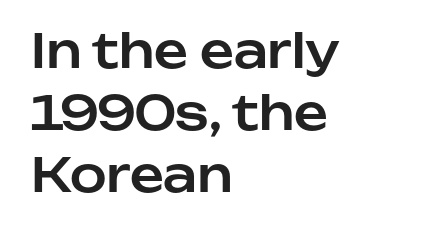
{"serif": "no", "italic": "no", "width": "normal", "stroke_contrast": "low", "x_height": "medium", "monospaced": "no", "underline": "no", "align": "left", "line_spacing": "normal", "line_spacing_ratio": 1.32, "letter_spacing": "normal", "letter_spacing_em": 0.0, "glyph_px": 47}
